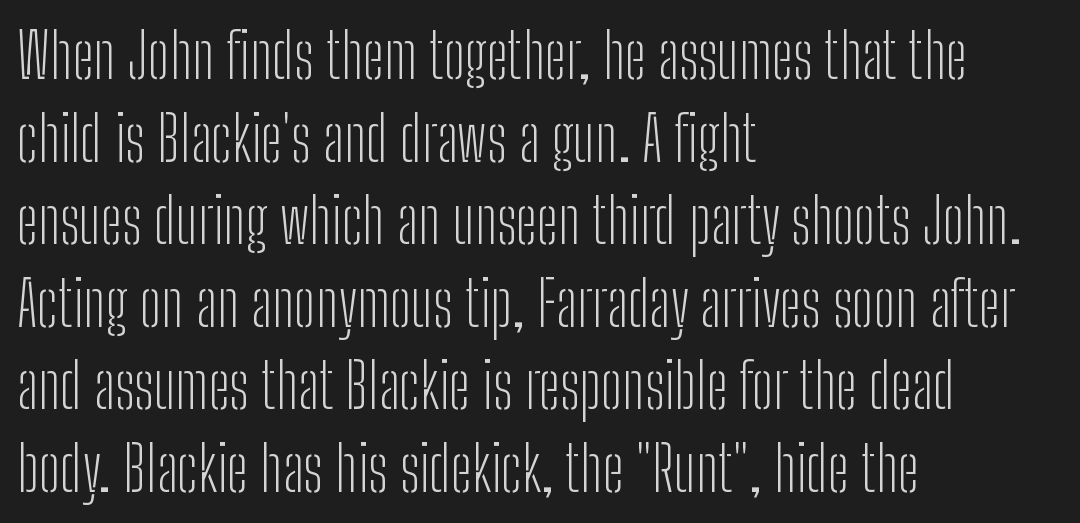
The face used here is proportionally spaced, like ordinary book or web type. The characters are drawn with everyday or finer stroke widths. The rag falls on the right side of this text block. The rendering keeps characters at their native spacing. Vertical strokes here are truly vertical.
